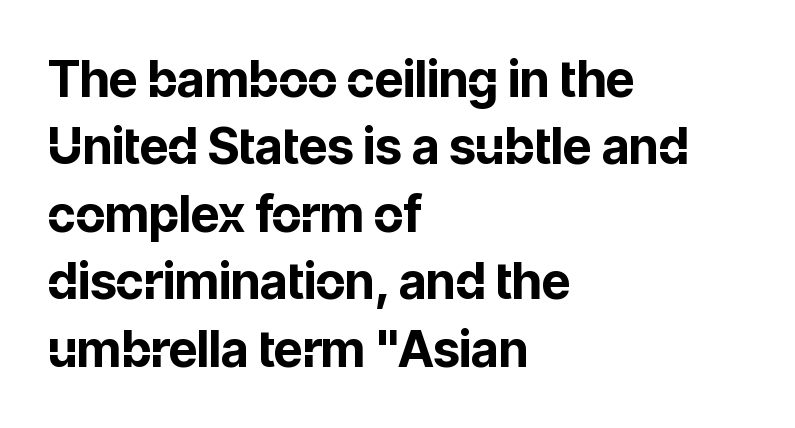
Q: Is the text bold? A: Yes.
Q: Is the text italic (slanted)? A: No, it is upright.
Q: Is the typeface a serif or a sans-serif typeface? A: Sans-serif.
Q: Is the text underlined? A: No.
Q: How is the paragraph aligned? A: Left-aligned.
Q: Is the spacing between letters normal or unusually wide? A: Normal.
Q: Is the spacing between lines tight, normal or loose? A: Normal.
Q: Width (condensed, normal, or wide)? A: Normal.
Q: Stroke contrast? A: Low.
Q: x-height? A: Medium.
Q: Monospaced? A: No.
